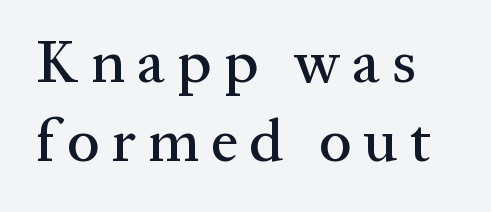
Compared with typical body copy, the letter spacing here is much looser. Posture: straight, roman, zero tilt. Classification — serif. If you measured baseline to baseline, you'd find a middling distance.
